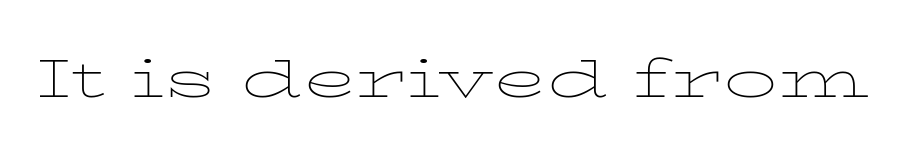
A quiet, ordinary-to-light weight characterises the typeface. The letters carry serifs — small finishing strokes at the ends of their stems. The passage shown is typed in a proportional face where columns would drift. Only glyphs here, with clear space below each row.
